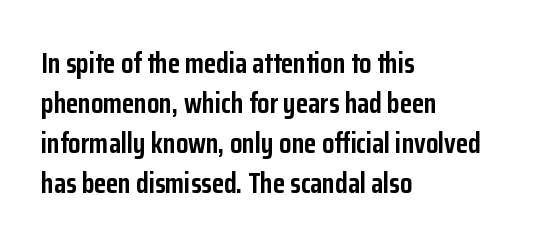
In terms of posture, this sample is upright. Pretty heavy lettering here — definitely bold. Spacing between characters is what you'd get straight out of the box. Spacing verdict: proportional, widths tailored to each character.
